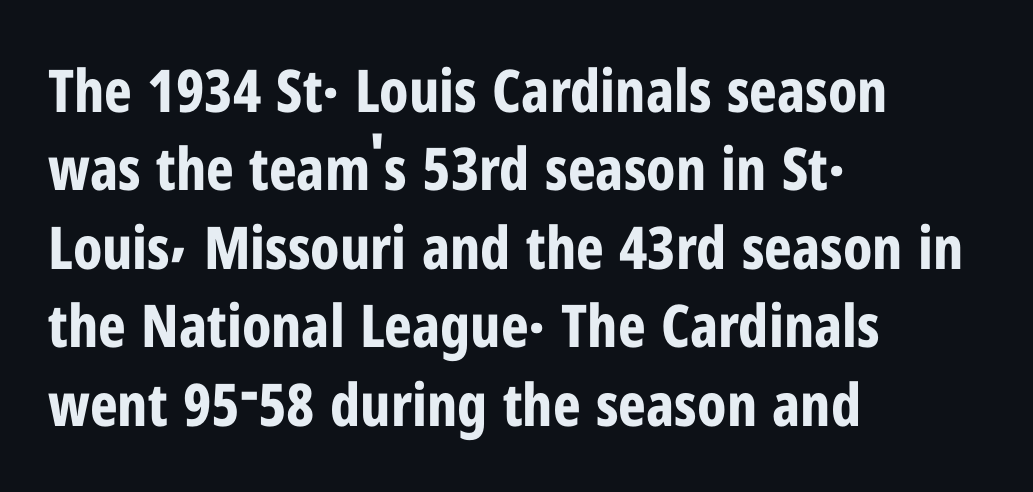
The image shows 59 px bold, condensed sans-serif type, upright; set left-aligned, normal line spacing (1.33x), normal letter spacing, not underlined; low stroke contrast and a medium x-height.
